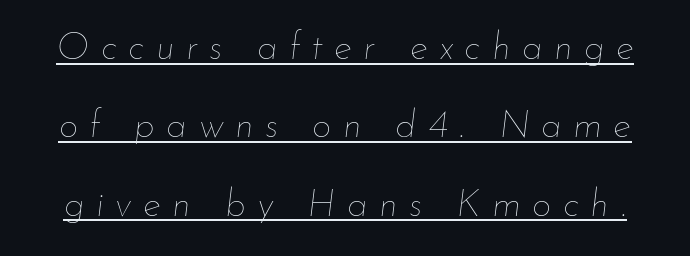
{"italic": "yes", "lean": "right", "slant_degrees": 7, "bold": "no", "weight": "thin", "width": "normal", "stroke_contrast": "low", "x_height": "small", "monospaced": "no", "underline": "yes", "line_spacing": "loose", "line_spacing_ratio": 2.06, "letter_spacing": "wide", "letter_spacing_em": 0.3, "glyph_px": 38}
